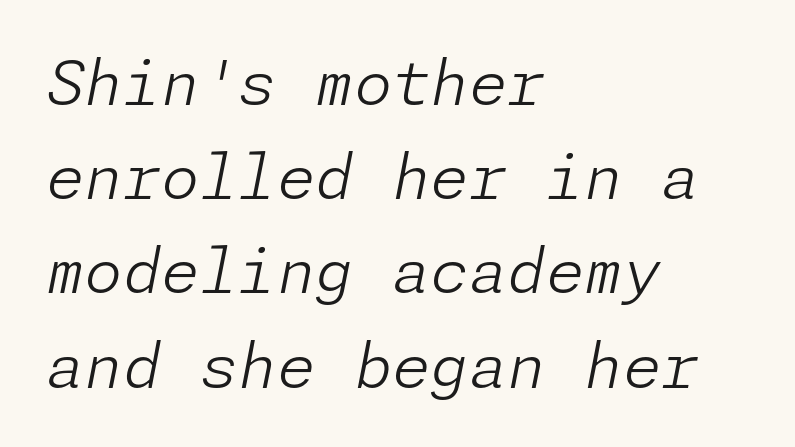
The rows are spaced the way most documents space them. The words here are not underlined. Casual observation: everything's shoved over to the left. Inter-character spacing is left at the font's built-in metrics. The face looks like a standard text weight, possibly lighter. Is the type slanted? Yes — the strokes lean at a clear angle.
